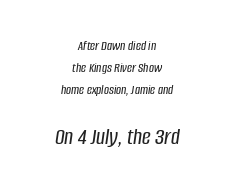
{"italic": "yes", "lean": "right", "slant_degrees": 8, "underline": "no", "align": "center", "line_spacing": "normal", "line_spacing_ratio": 1.57, "letter_spacing": "normal", "letter_spacing_em": 0.0, "larger_block": "second", "size_ratio": 1.71, "glyph_px": 24}
